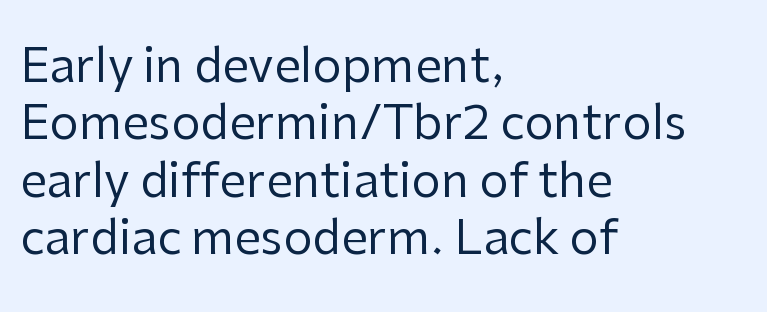
{"serif": "no", "italic": "no", "bold": "no", "weight": "regular", "width": "normal", "stroke_contrast": "low", "x_height": "medium", "monospaced": "no", "underline": "no", "align": "left", "line_spacing_ratio": 1.22, "letter_spacing": "normal", "letter_spacing_em": 0.0, "glyph_px": 47}
